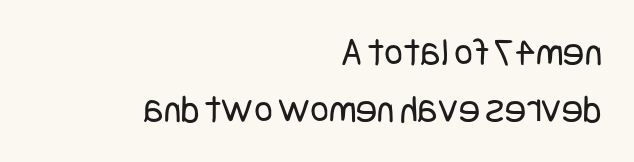
Unmarked baselines from the first word to the last. The tracking reads as untouched default to a designer's eye. In terms of posture, this sample is upright. The type family on display is of the sans-serif kind. A typesetter would call this leading conventional body-copy spacing. The letters look calm and open, with moderate or lighter stems.
